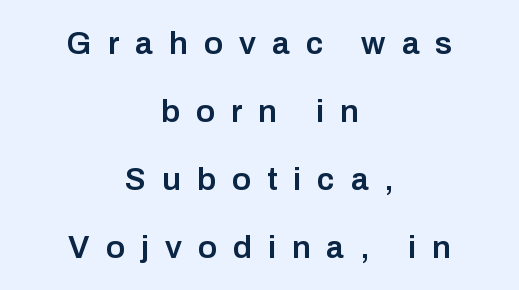
The image shows 32 px semibold sans-serif type, upright; set centered, loose line spacing (2.12x), unusually wide letter spacing (+0.5 em), not underlined; low stroke contrast and a medium x-height.
